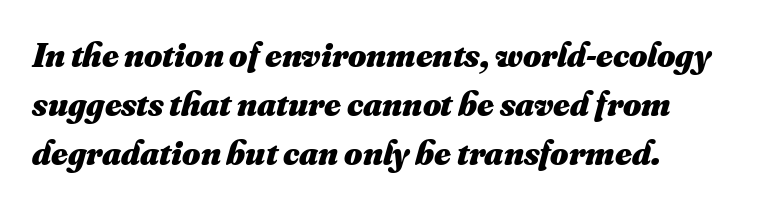
The image shows 35 px heavy type; set left-aligned, normal line spacing (1.4x), normal letter spacing, not underlined; medium stroke contrast and a small x-height.
